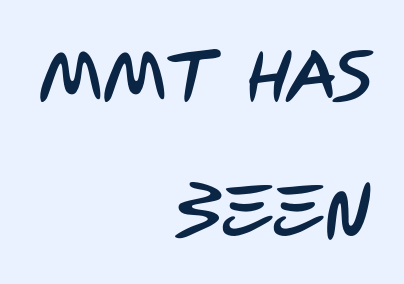
Q: Is the typeface a serif or a sans-serif typeface? A: Sans-serif.
Q: Is the text underlined? A: No.
Q: How is the paragraph aligned? A: Right-aligned.
Q: Is the spacing between letters normal or unusually wide? A: Normal.
Q: Width (condensed, normal, or wide)? A: Condensed.
Q: Stroke contrast? A: Low.
Q: x-height? A: Large.
Q: Monospaced? A: No.
